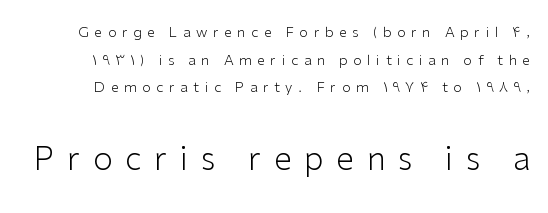
The image shows 32 px light sans-serif type, upright; set loose line spacing (1.98x), unusually wide letter spacing (+0.4 em), not underlined; the second (bottom) block is 2.29x larger; low stroke contrast and a medium x-height.
